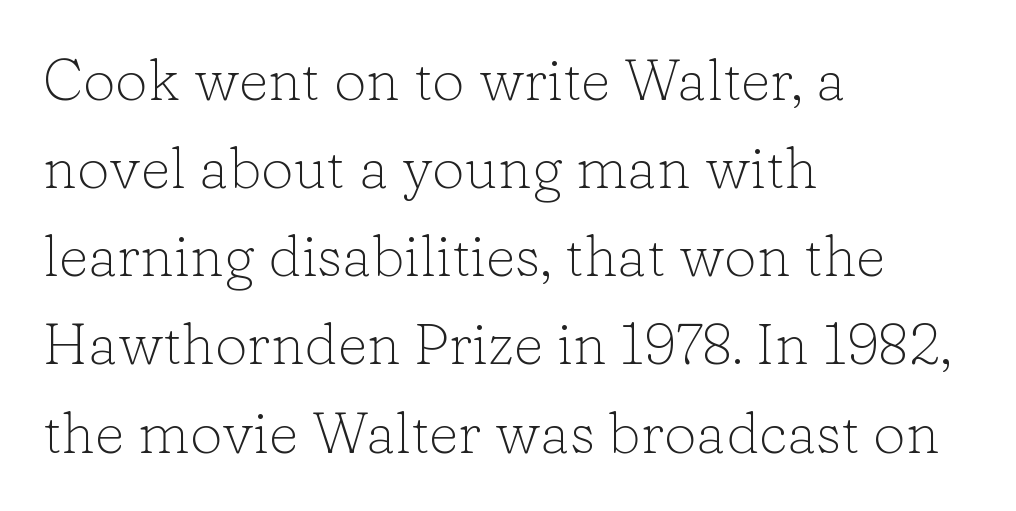
Q: Is the text bold? A: No.
Q: Is the text italic (slanted)? A: No, it is upright.
Q: Is the typeface a serif or a sans-serif typeface? A: Serif.
Q: Is the text underlined? A: No.
Q: How is the paragraph aligned? A: Left-aligned.
Q: Is the spacing between letters normal or unusually wide? A: Normal.
Q: Is the spacing between lines tight, normal or loose? A: Normal.
Q: Width (condensed, normal, or wide)? A: Normal.
Q: Stroke contrast? A: Low.
Q: x-height? A: Medium.
Q: Monospaced? A: No.
